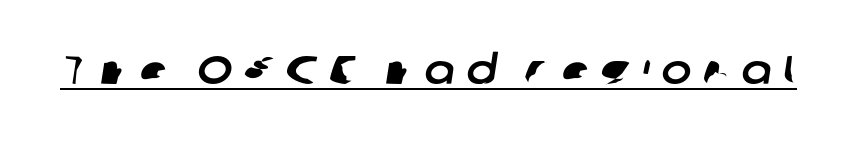
Every word sits above its own underline. Each letter keeps its own natural width here, so spacing adapts to shape. The face used here is a sans, in the tradition of grotesques and geometrics. This rendering widens character spacing well past its baseline value.
